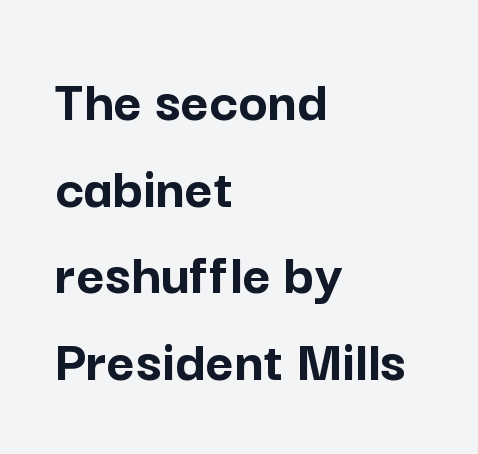
Q: Is the text bold? A: Yes.
Q: Is the text italic (slanted)? A: No, it is upright.
Q: Is the typeface a serif or a sans-serif typeface? A: Sans-serif.
Q: Is the text underlined? A: No.
Q: How is the paragraph aligned? A: Left-aligned.
Q: Is the spacing between letters normal or unusually wide? A: Normal.
Q: Is the spacing between lines tight, normal or loose? A: Normal.
Q: Width (condensed, normal, or wide)? A: Normal.
Q: Stroke contrast? A: Low.
Q: x-height? A: Medium.
Q: Monospaced? A: No.
